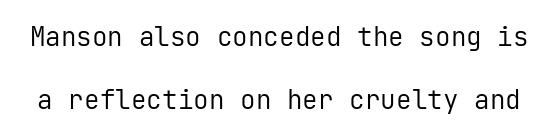
{"italic": "no", "bold": "no", "underline": "no", "line_spacing": "loose", "line_spacing_ratio": 2.42, "letter_spacing": "normal", "letter_spacing_em": 0.0, "glyph_px": 26}
